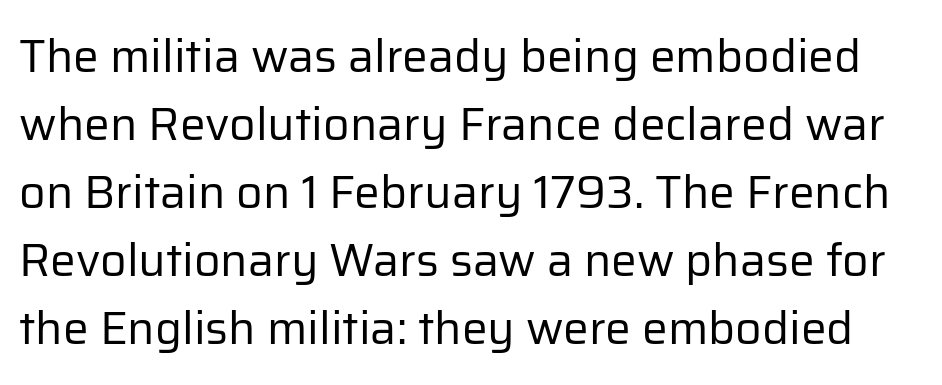
The image shows 46 px regular-weight sans-serif type, upright; set normal line spacing (1.48x), normal letter spacing, not underlined; low stroke contrast and a medium x-height.
